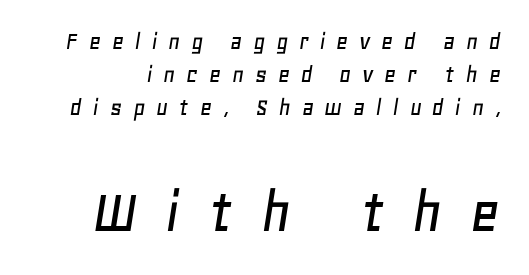
The axis of the letterforms is tilted away from vertical. Tracking value appears strongly positive — letters spread wide. The vertical gap from one line to the next is medium. Caption: upper text group reduced, lower text group enlarged.
